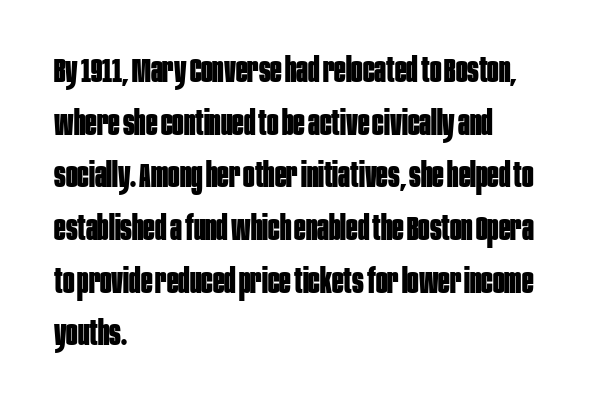
{"serif": "no", "italic": "no", "bold": "yes", "weight": "bold", "width": "condensed", "stroke_contrast": "low", "x_height": "large", "monospaced": "no", "underline": "no", "align": "left", "line_spacing": "normal", "line_spacing_ratio": 1.55, "letter_spacing": "normal", "letter_spacing_em": 0.0, "glyph_px": 34}
